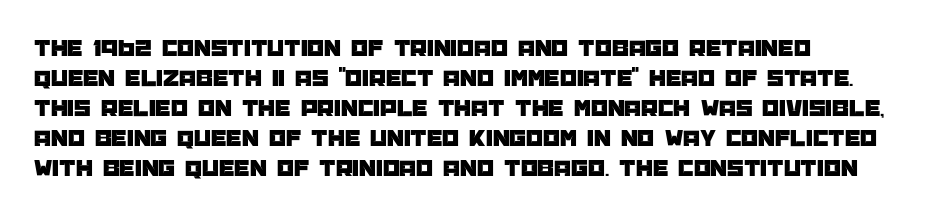
The image shows 24 px text type, upright; set left-aligned, normal line spacing (1.25x), normal letter spacing, not underlined.
